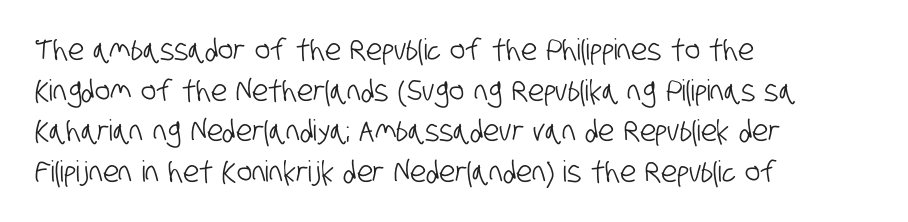
Bare-footed words on every line. Does the type have serifs? No, each stem ends abruptly. This sample has the flowing, uneven cadence of proportional lettering. This block has exactly the height ordinary leading produces. The type is set solid horizontally, with unmodified tracking.
